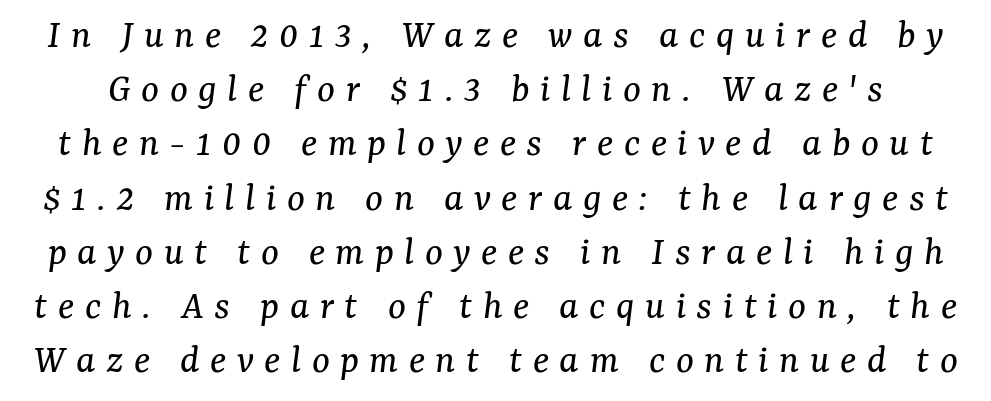
The image shows 42 px regular-weight serif type, italic (leaning right); set normal line spacing (1.29x), unusually wide letter spacing (+0.25 em), not underlined; medium stroke contrast and a medium x-height.
